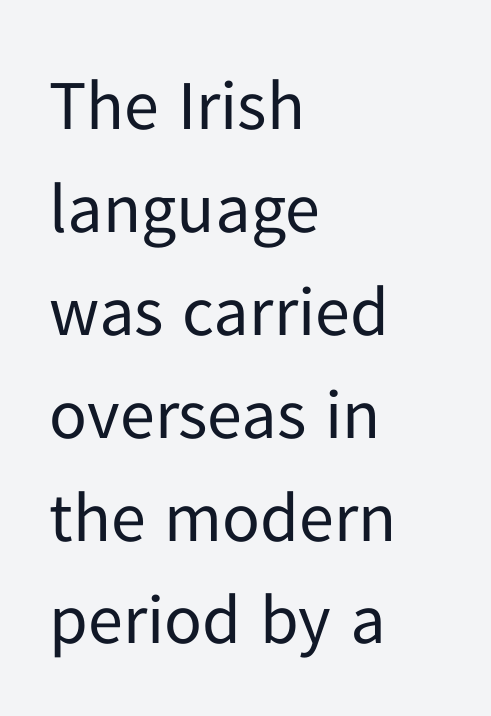
Q: Is the text bold? A: No.
Q: Is the text italic (slanted)? A: No, it is upright.
Q: Is the typeface a serif or a sans-serif typeface? A: Sans-serif.
Q: Is the text underlined? A: No.
Q: How is the paragraph aligned? A: Left-aligned.
Q: Is the spacing between letters normal or unusually wide? A: Normal.
Q: Is the spacing between lines tight, normal or loose? A: Normal.
Q: Width (condensed, normal, or wide)? A: Normal.
Q: Stroke contrast? A: Low.
Q: x-height? A: Medium.
Q: Monospaced? A: No.
